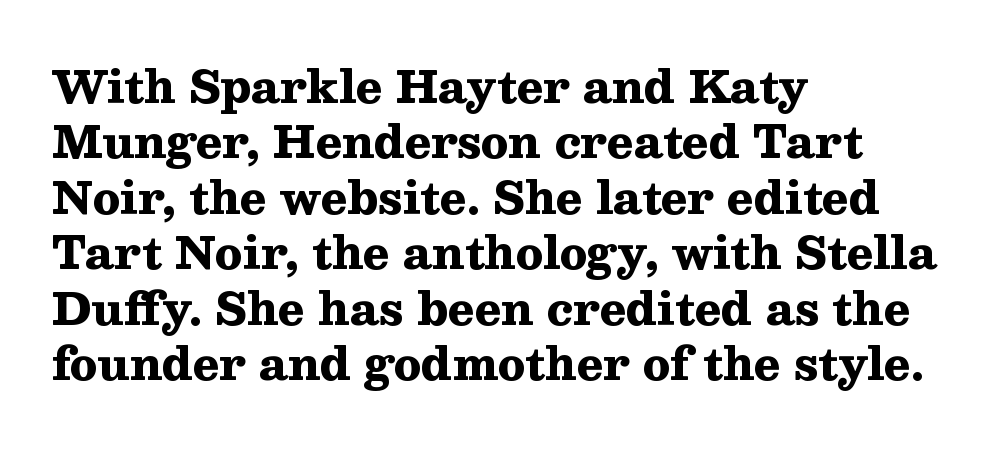
Q: Is the text bold? A: Yes.
Q: Is the text italic (slanted)? A: No, it is upright.
Q: Is the typeface a serif or a sans-serif typeface? A: Serif.
Q: Is the text underlined? A: No.
Q: How is the paragraph aligned? A: Left-aligned.
Q: Is the spacing between letters normal or unusually wide? A: Normal.
Q: Is the spacing between lines tight, normal or loose? A: Normal.
Q: Width (condensed, normal, or wide)? A: Wide.
Q: Stroke contrast? A: Medium.
Q: x-height? A: Medium.
Q: Monospaced? A: No.
